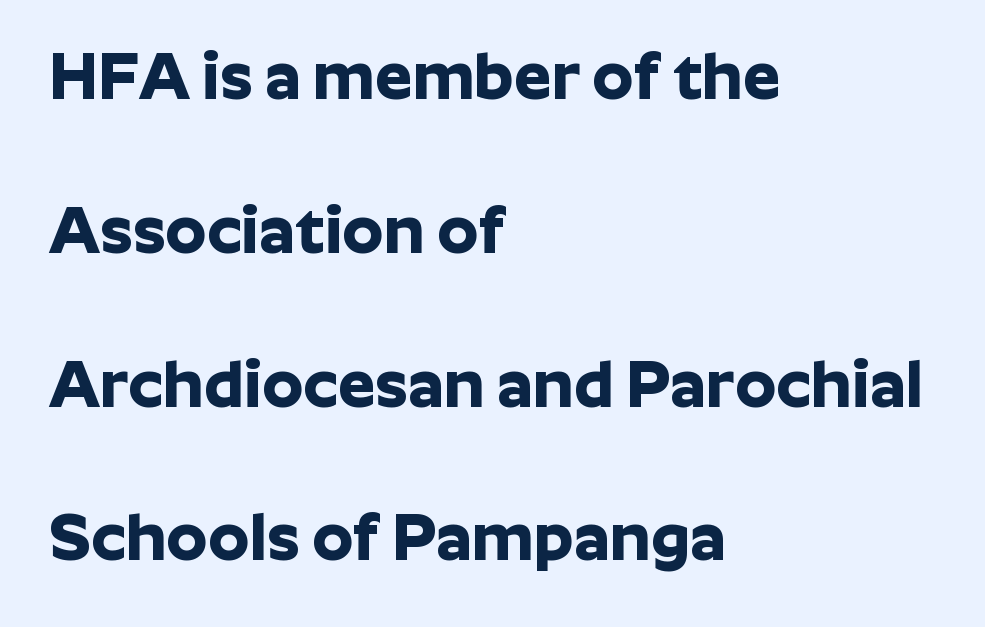
Q: Is the text bold? A: Yes.
Q: Is the text italic (slanted)? A: No, it is upright.
Q: Is the typeface a serif or a sans-serif typeface? A: Sans-serif.
Q: Is the text underlined? A: No.
Q: How is the paragraph aligned? A: Left-aligned.
Q: Is the spacing between letters normal or unusually wide? A: Normal.
Q: Is the spacing between lines tight, normal or loose? A: Loose.
Q: Width (condensed, normal, or wide)? A: Normal.
Q: Stroke contrast? A: Low.
Q: x-height? A: Medium.
Q: Monospaced? A: No.
